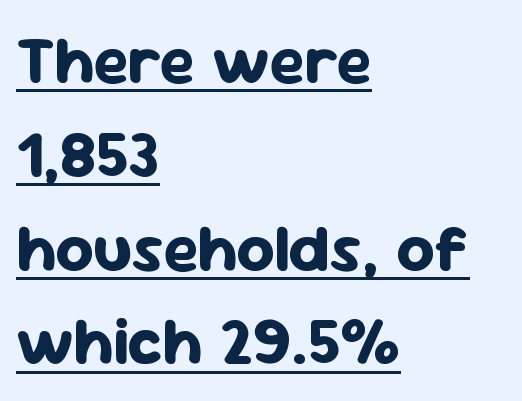
Chunky letters — that's bold for sure. One glance says typical: line gaps are just what's usual. Each letter keeps its own natural width here, so spacing adapts to shape. Beneath each row of characters lies a ruled line.
